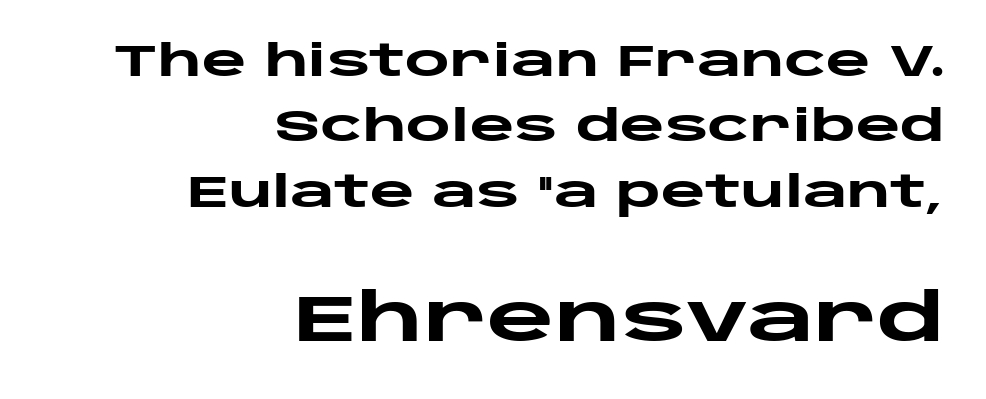
Q: Is the text bold? A: Yes.
Q: Is the text italic (slanted)? A: No, it is upright.
Q: Is the typeface a serif or a sans-serif typeface? A: Sans-serif.
Q: Is the text underlined? A: No.
Q: How is the paragraph aligned? A: Right-aligned.
Q: Is the spacing between letters normal or unusually wide? A: Normal.
Q: Is the spacing between lines tight, normal or loose? A: Normal.
Q: Which block of text is set in a larger size, the first (top) or the second (bottom)? A: The second (bottom) one.
Q: Width (condensed, normal, or wide)? A: Wide.
Q: Stroke contrast? A: Low.
Q: x-height? A: Large.
Q: Monospaced? A: No.
